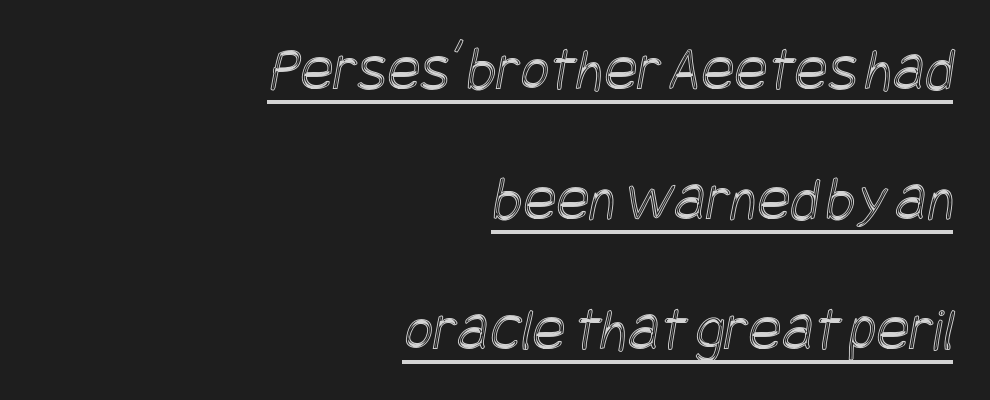
Students, note that the glyphs here touch the page at normal intervals. Alignment: flush right. A baseline rule has been typeset under these characters. Whoever set this chose breathing room over compactness in the vertical rhythm.
